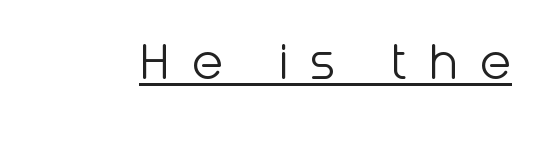
{"serif": "no", "italic": "no", "bold": "no", "weight": "light", "width": "normal", "stroke_contrast": "low", "x_height": "medium", "monospaced": "no", "underline": "yes", "letter_spacing": "wide", "letter_spacing_em": 0.36, "glyph_px": 58}
